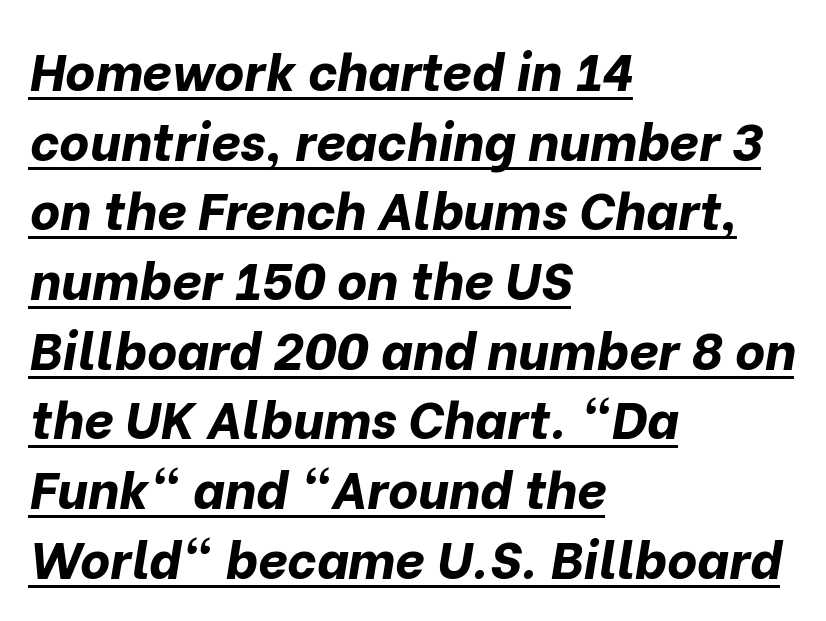
{"italic": "yes", "lean": "right", "slant_degrees": 10, "bold": "yes", "weight": "bold", "width": "normal", "stroke_contrast": "low", "x_height": "medium", "monospaced": "no", "underline": "yes", "align": "left", "line_spacing": "normal", "line_spacing_ratio": 1.34, "letter_spacing": "normal", "letter_spacing_em": 0.0, "glyph_px": 52}
